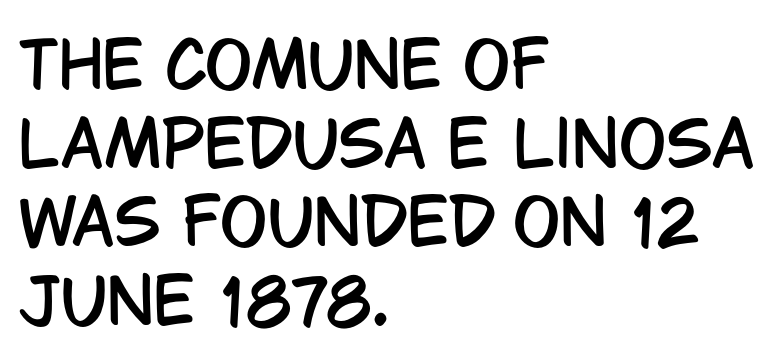
Q: Is the text italic (slanted)? A: No, it is upright.
Q: Is the typeface a serif or a sans-serif typeface? A: Sans-serif.
Q: Is the text underlined? A: No.
Q: How is the paragraph aligned? A: Left-aligned.
Q: Is the spacing between letters normal or unusually wide? A: Normal.
Q: Is the spacing between lines tight, normal or loose? A: Normal.
Q: Width (condensed, normal, or wide)? A: Condensed.
Q: Stroke contrast? A: Low.
Q: x-height? A: Large.
Q: Monospaced? A: No.
